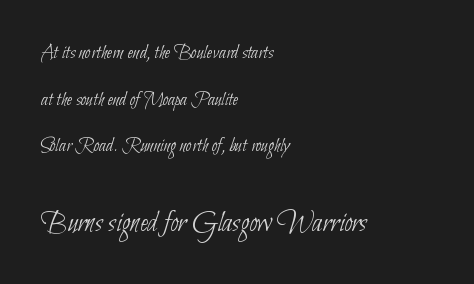
{"serif": "no", "bold": "no", "weight": "thin", "width": "condensed", "stroke_contrast": "low", "x_height": "small", "monospaced": "no", "underline": "no", "align": "left", "line_spacing": "loose", "line_spacing_ratio": 2.33, "letter_spacing": "normal", "letter_spacing_em": 0.0, "larger_block": "second", "size_ratio": 1.5, "glyph_px": 30}
